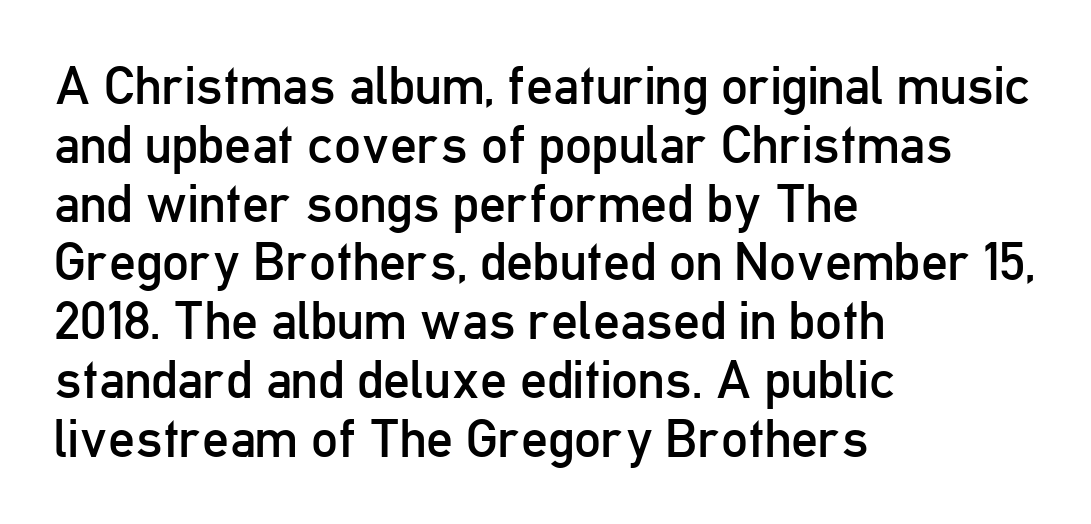
This is sans-serif lettering, the kind often seen on screens and signage. A light-to-regular cut is what we see here. Honestly, the letter spacing is just normal — you wouldn't notice it. A typesetter would mark this as roman, not italic. Compared with a centered layout, this one pins lines to the left instead. Whoever set this chose condensed vertical rhythm over breathing room.
